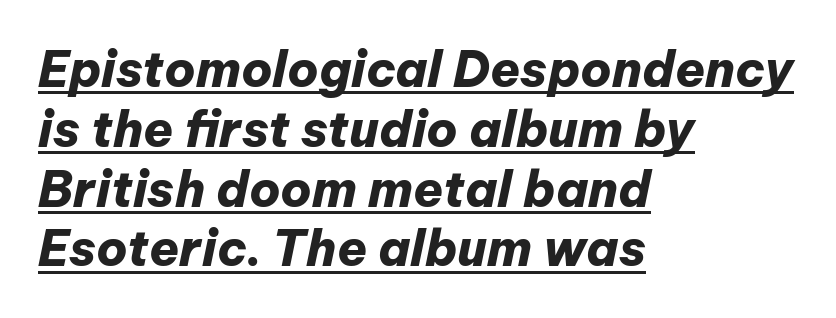
The passage shown is emphatically bold. Underline: present. A typesetter would mark this as italic. A typesetter would call this zero additional tracking. Spacing verdict: proportional, widths tailored to each character.
